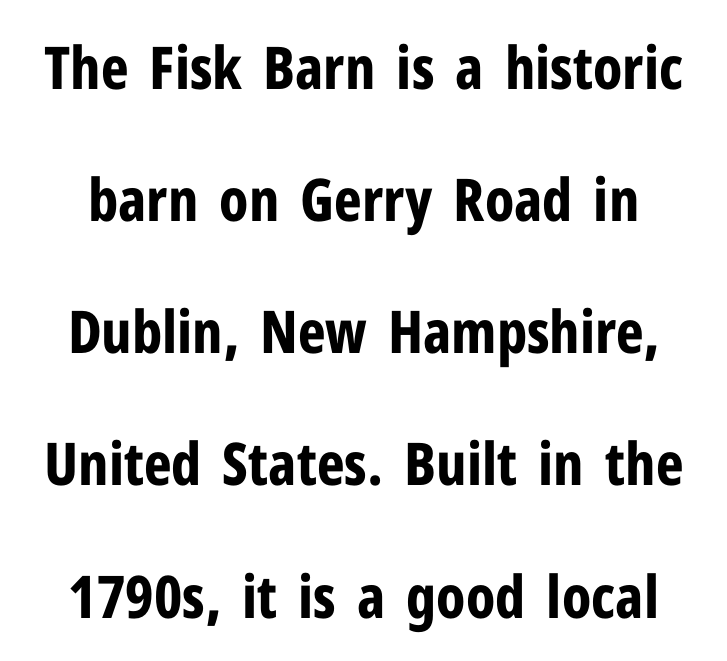
The image shows 59 px bold, condensed sans-serif type, upright; set loose line spacing (2.24x), normal letter spacing, not underlined; low stroke contrast and a medium x-height.
